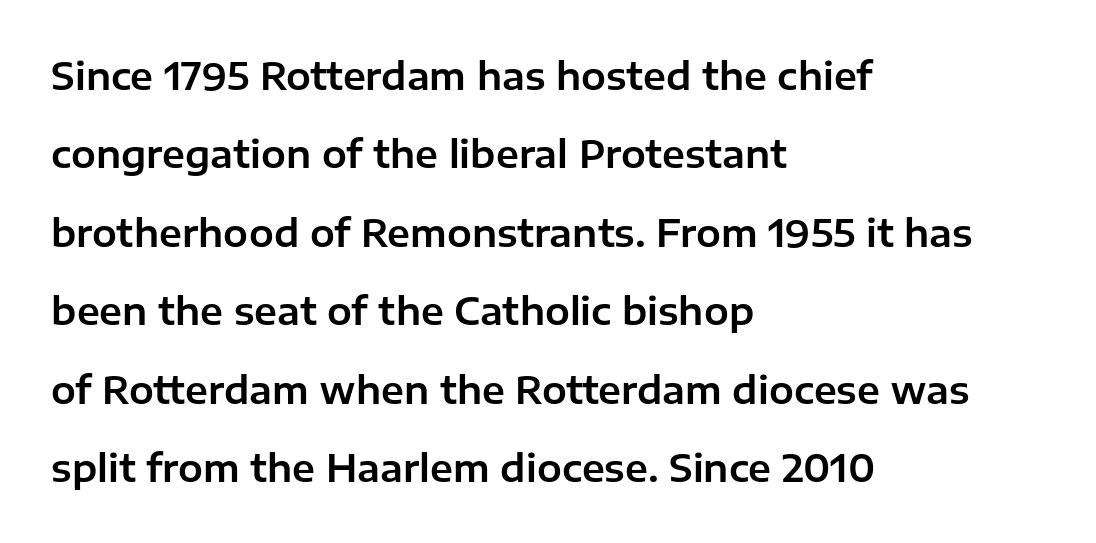
Q: Is the text italic (slanted)? A: No, it is upright.
Q: Is the typeface a serif or a sans-serif typeface? A: Sans-serif.
Q: Is the text underlined? A: No.
Q: How is the paragraph aligned? A: Left-aligned.
Q: Is the spacing between letters normal or unusually wide? A: Normal.
Q: Is the spacing between lines tight, normal or loose? A: Loose.
Q: Width (condensed, normal, or wide)? A: Normal.
Q: Stroke contrast? A: Low.
Q: x-height? A: Medium.
Q: Monospaced? A: No.
